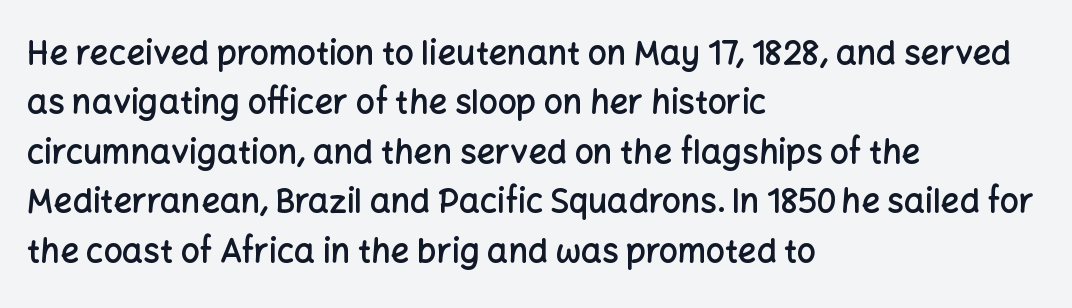
Q: Is the text bold? A: Semi-bold.
Q: Is the text italic (slanted)? A: No, it is upright.
Q: Is the typeface a serif or a sans-serif typeface? A: Sans-serif.
Q: Is the text underlined? A: No.
Q: How is the paragraph aligned? A: Left-aligned.
Q: Is the spacing between letters normal or unusually wide? A: Normal.
Q: Is the spacing between lines tight, normal or loose? A: Normal.
Q: Width (condensed, normal, or wide)? A: Normal.
Q: Stroke contrast? A: Low.
Q: x-height? A: Medium.
Q: Monospaced? A: No.
